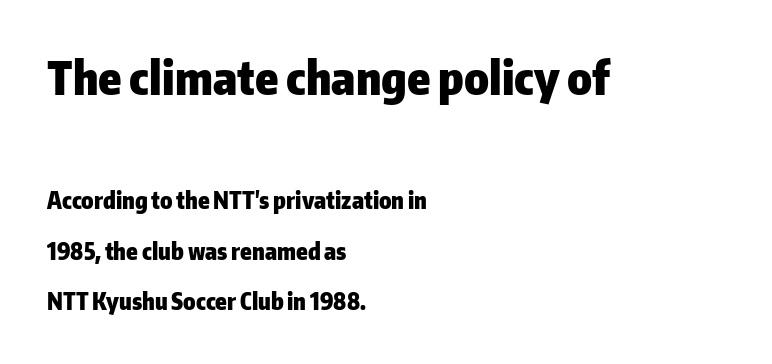
Q: Is the text bold? A: Yes.
Q: Is the text italic (slanted)? A: No, it is upright.
Q: Is the typeface a serif or a sans-serif typeface? A: Sans-serif.
Q: Is the text underlined? A: No.
Q: How is the paragraph aligned? A: Left-aligned.
Q: Is the spacing between letters normal or unusually wide? A: Normal.
Q: Is the spacing between lines tight, normal or loose? A: Loose.
Q: Which block of text is set in a larger size, the first (top) or the second (bottom)? A: The first (top) one.
Q: Width (condensed, normal, or wide)? A: Normal.
Q: Stroke contrast? A: Low.
Q: x-height? A: Medium.
Q: Monospaced? A: No.
